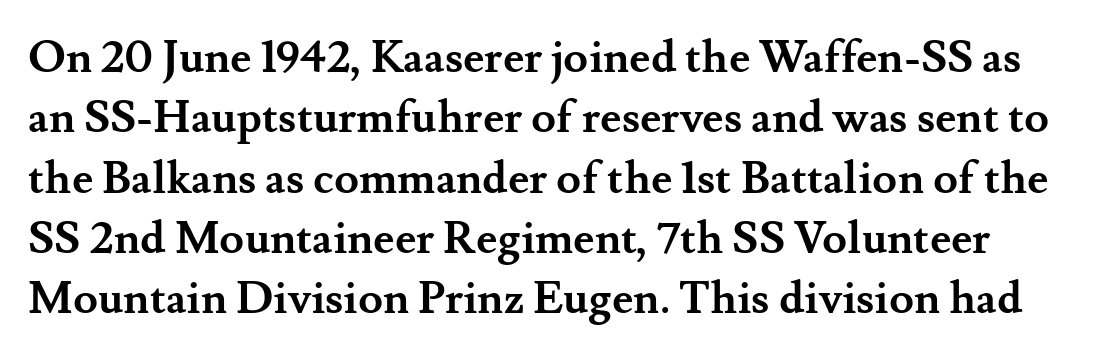
Are there feet on the stems? There are — it's a serif. Students, note that the glyphs here touch the page at normal intervals. Weight: bold. Do the characters align in a grid? No, the font is proportional. The passage shown stacks its lines at a standard gap.
